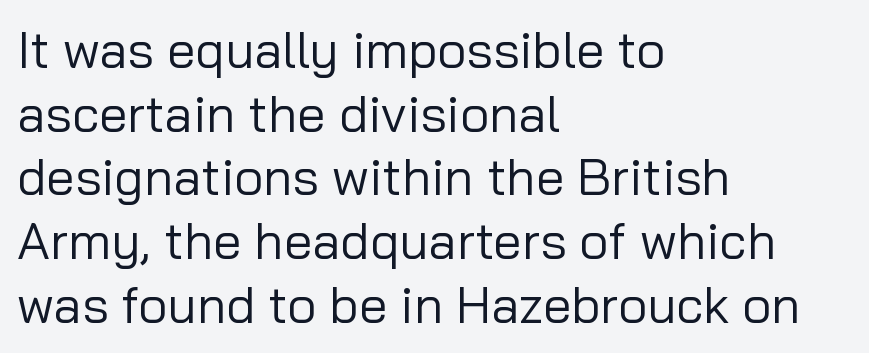
A classic flush-left, rag-right setting is used for this passage. Vertically, the passage feels balanced, rows spaced as you'd expect. Does the type have serifs? No, each stem ends abruptly. The type is set solid horizontally, with unmodified tracking. The foot of each line stays bare and open.
